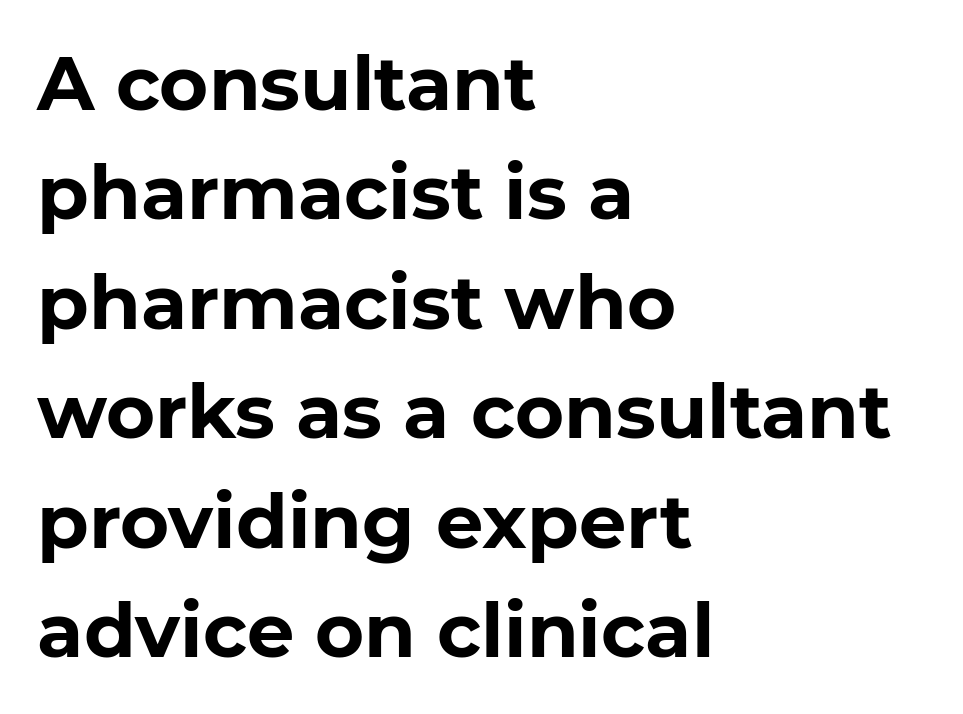
Q: Is the text bold? A: Yes.
Q: Is the text italic (slanted)? A: No, it is upright.
Q: Is the typeface a serif or a sans-serif typeface? A: Sans-serif.
Q: Is the text underlined? A: No.
Q: How is the paragraph aligned? A: Left-aligned.
Q: Is the spacing between letters normal or unusually wide? A: Normal.
Q: Is the spacing between lines tight, normal or loose? A: Normal.
Q: Width (condensed, normal, or wide)? A: Normal.
Q: Stroke contrast? A: Low.
Q: x-height? A: Medium.
Q: Monospaced? A: No.
